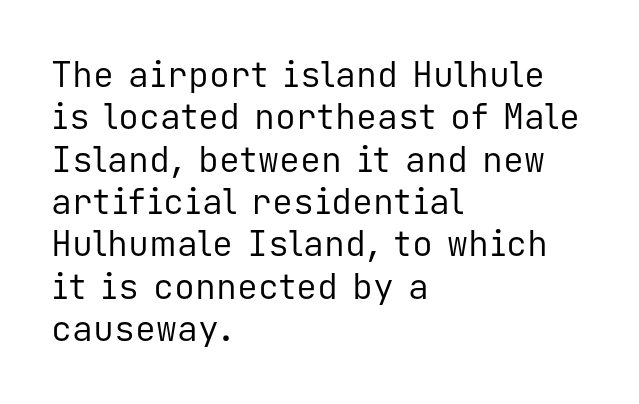
Q: Is the text bold? A: No.
Q: Is the text italic (slanted)? A: No, it is upright.
Q: Is the typeface a serif or a sans-serif typeface? A: Sans-serif.
Q: Is the text underlined? A: No.
Q: How is the paragraph aligned? A: Left-aligned.
Q: Is the spacing between letters normal or unusually wide? A: Normal.
Q: Width (condensed, normal, or wide)? A: Normal.
Q: Stroke contrast? A: Low.
Q: x-height? A: Medium.
Q: Monospaced? A: Yes.
